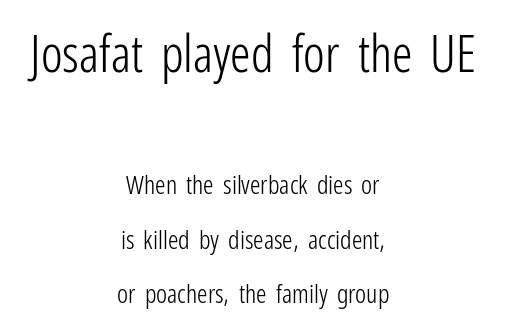
Designer's note — italics off, roman on. This sample has the flowing, uneven cadence of proportional lettering. Think standard paragraph weight, or any step lighter than that. Visually, the top section dominates because its glyphs are scaled up. The space directly below the letters is spotless. The passage shown stacks its lines with a broad gap.
